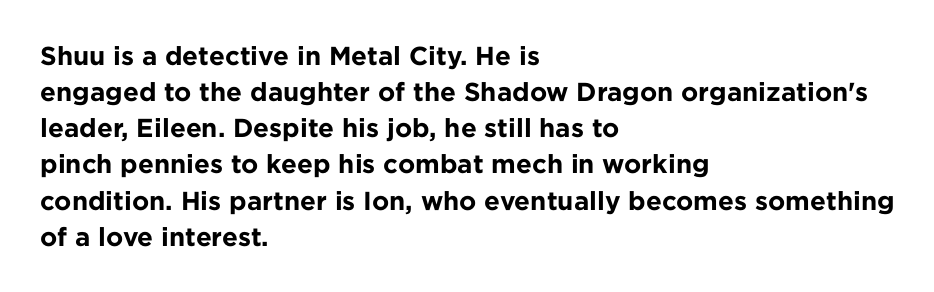
Q: Is the text bold? A: Yes.
Q: Is the text italic (slanted)? A: No, it is upright.
Q: Is the text underlined? A: No.
Q: How is the paragraph aligned? A: Left-aligned.
Q: Is the spacing between letters normal or unusually wide? A: Normal.
Q: Is the spacing between lines tight, normal or loose? A: Normal.
